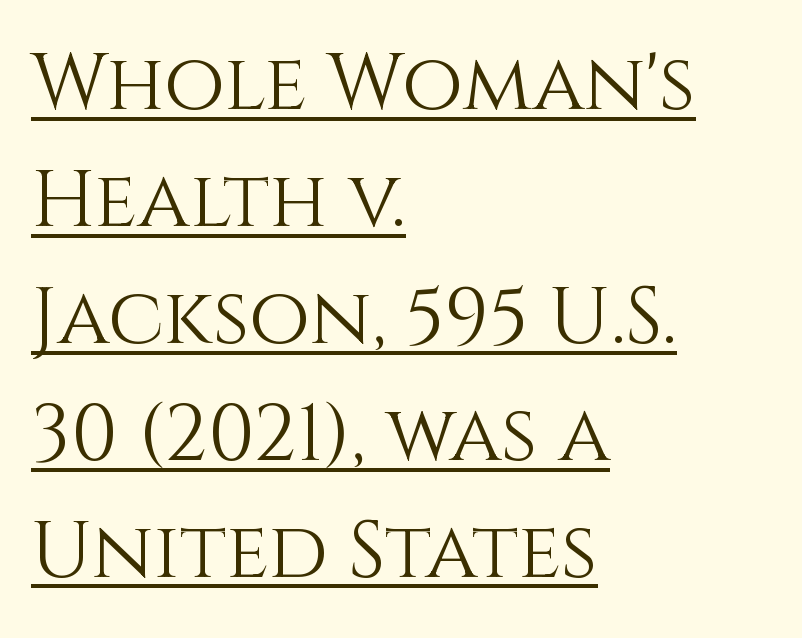
No letter is thick-stroked: the sample isn't bold. In terms of letterspacing, this is plain default setting. Teacher's note: observe the even left margin — that is flush-left alignment. Unlike italic type, these characters show no tilt at all.
